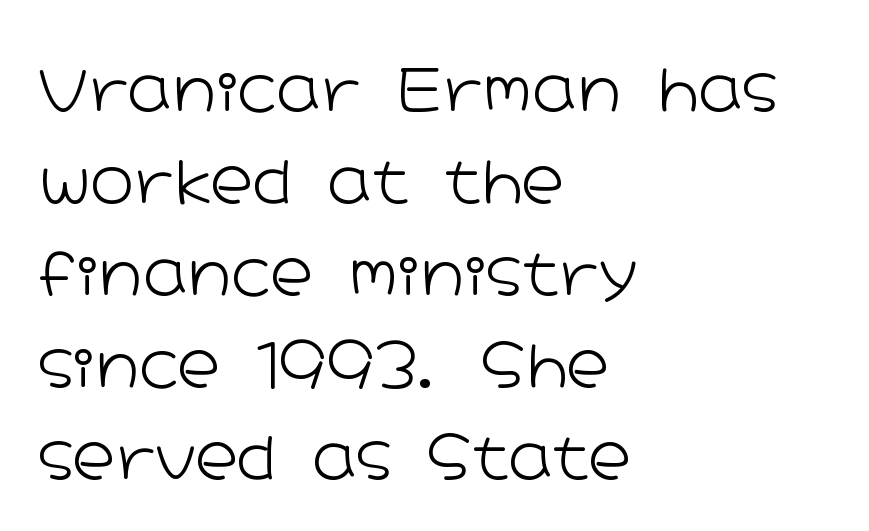
The image shows 59 px light, wide sans-serif type, upright; set left-aligned, normal line spacing (1.56x), normal letter spacing, not underlined; low stroke contrast and a medium x-height.
